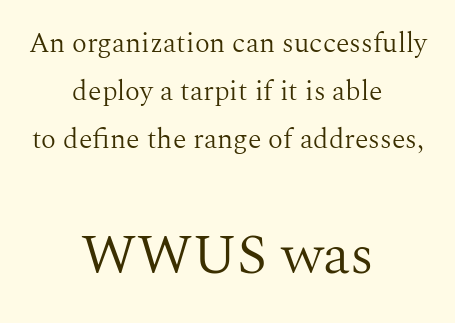
The image shows 57 px light serif type, upright; set centered, line spacing 1.72x, normal letter spacing, not underlined; the second (bottom) block is 2.04x larger; medium stroke contrast and a medium x-height.
